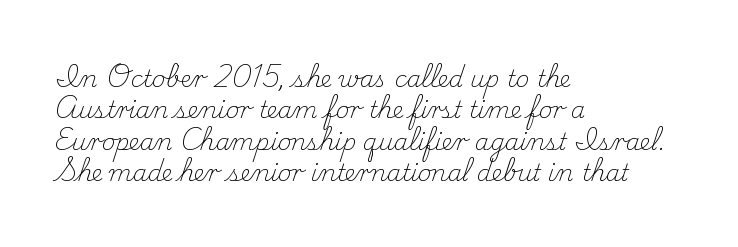
The image shows 23 px text type; set left-aligned, normal line spacing (1.36x), normal letter spacing, not underlined.
